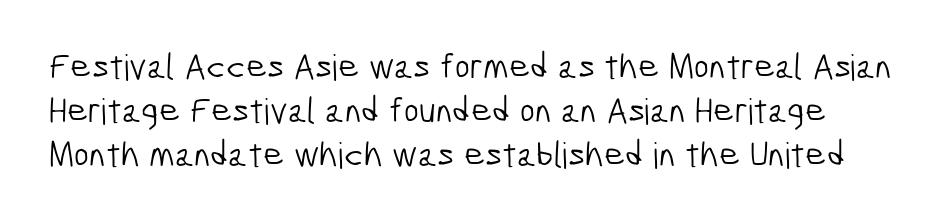
{"serif": "no", "bold": "no", "weight": "light", "width": "condensed", "stroke_contrast": "low", "x_height": "medium", "monospaced": "no", "underline": "no", "line_spacing_ratio": 1.22, "letter_spacing": "normal", "letter_spacing_em": 0.0, "glyph_px": 36}
